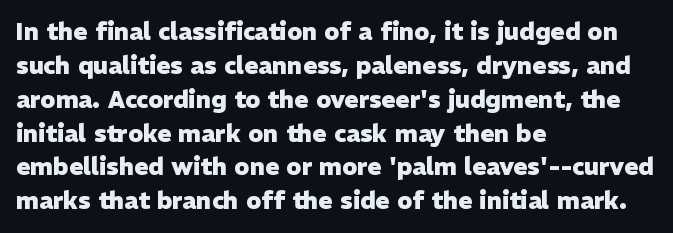
The image shows 24 px bold type, upright; set left-aligned, normal line spacing (1.41x), normal letter spacing, not underlined.
